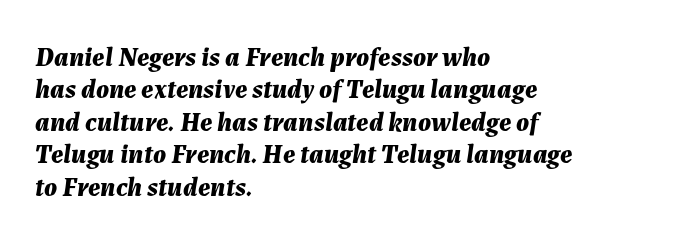
The type is set solid horizontally, with unmodified tracking. Horizontally, the lines are justified to the leading edge only. Compared with an ordinary text face, these strokes are far heavier — a full bold. Characters are canted at an angle relative to the baseline's perpendicular.
